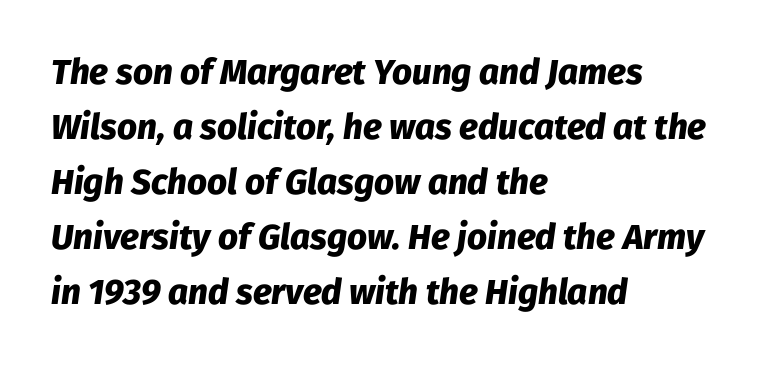
Q: Is the text bold? A: Yes.
Q: Is the text italic (slanted)? A: Yes, it leans right by about 8 degrees.
Q: Is the text underlined? A: No.
Q: How is the paragraph aligned? A: Left-aligned.
Q: Is the spacing between letters normal or unusually wide? A: Normal.
Q: Is the spacing between lines tight, normal or loose? A: Normal.
Q: Width (condensed, normal, or wide)? A: Normal.
Q: Stroke contrast? A: Low.
Q: x-height? A: Medium.
Q: Monospaced? A: No.
